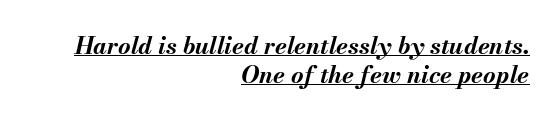
{"italic": "yes", "lean": "right", "slant_degrees": 13, "bold": "yes", "underline": "yes", "align": "right", "line_spacing_ratio": 1.19, "letter_spacing": "normal", "letter_spacing_em": 0.0, "glyph_px": 24}
